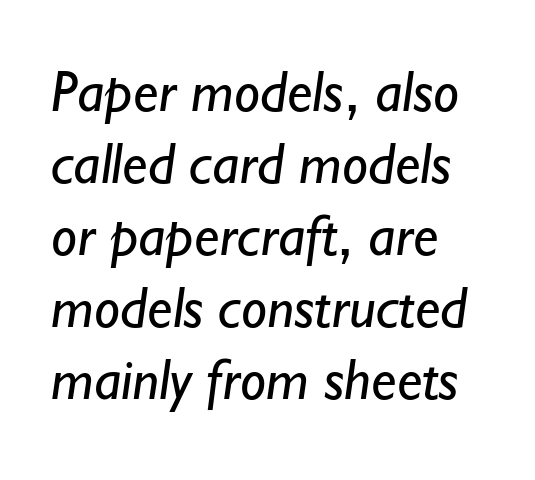
The image shows 58 px regular-weight sans-serif type; set left-aligned, line spacing 1.24x, normal letter spacing, not underlined; low stroke contrast and a small x-height.
